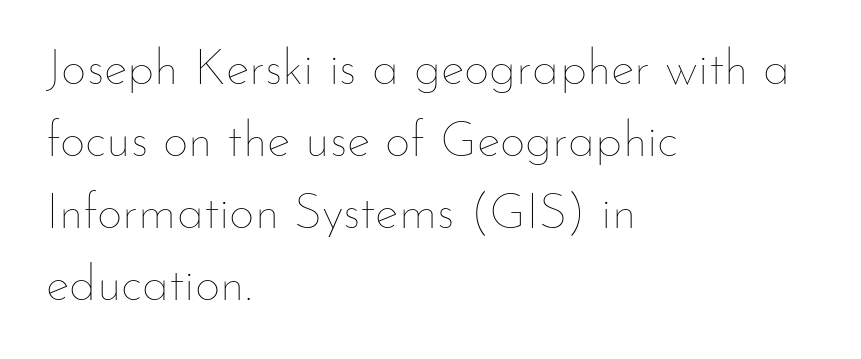
The image shows 50 px thin type, upright; set left-aligned, normal line spacing (1.44x), normal letter spacing, not underlined; low stroke contrast and a small x-height.
